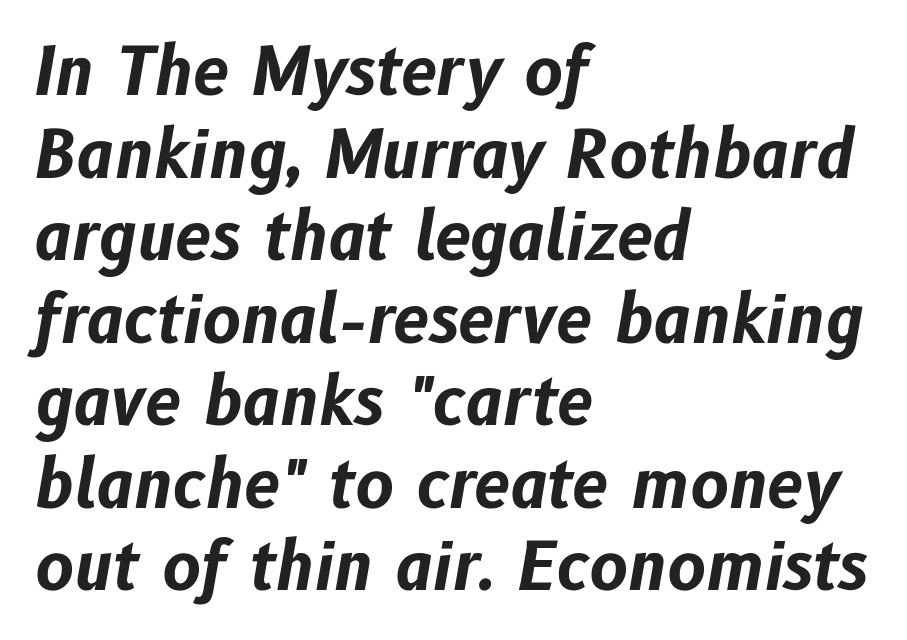
{"italic": "yes", "lean": "right", "slant_degrees": 10, "bold": "yes", "weight": "bold", "width": "normal", "stroke_contrast": "low", "x_height": "medium", "monospaced": "no", "underline": "no", "align": "left", "line_spacing": "normal", "line_spacing_ratio": 1.27, "letter_spacing": "normal", "letter_spacing_em": 0.0, "glyph_px": 65}
